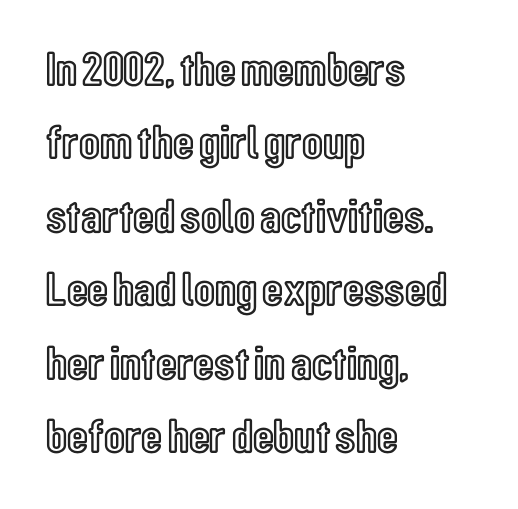
The image shows 48 px condensed type, upright; set left-aligned, normal line spacing (1.53x), normal letter spacing, not underlined; a medium x-height.
